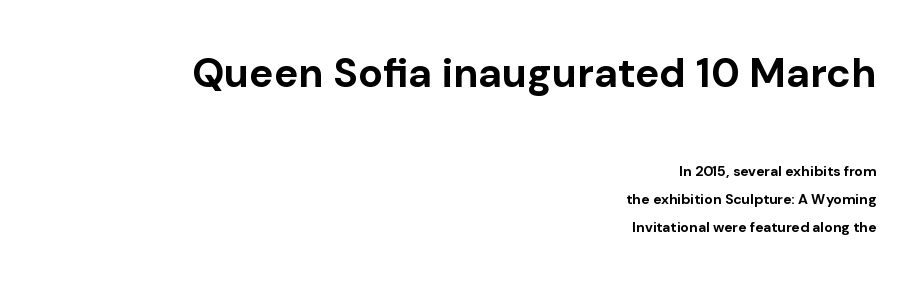
Upright lettering throughout. This layout puts the oversized block above and the modest block below. There is no visible air inserted between adjacent glyphs. The ragged edge is on the left, which tells us the setting is flush right. The letters carry no serifs — their stems end cleanly without finishing strokes.
